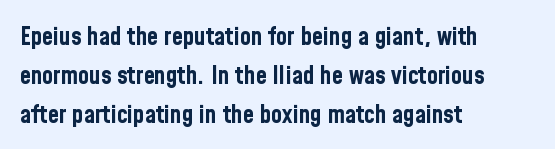
Vertical strokes here are truly vertical. In terms of letterspacing, this is plain default setting. This block has exactly the height ordinary leading produces. Pretty heavy lettering here — definitely bold.
